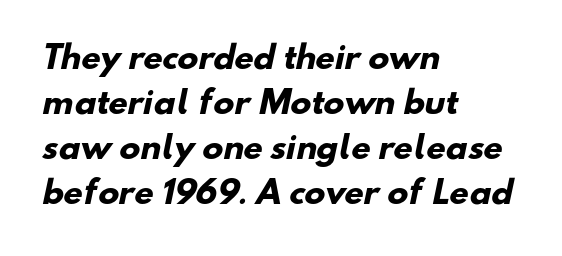
The image shows 31 px heavy sans-serif type; set left-aligned, normal line spacing (1.45x), normal letter spacing, not underlined; low stroke contrast and a small x-height.
